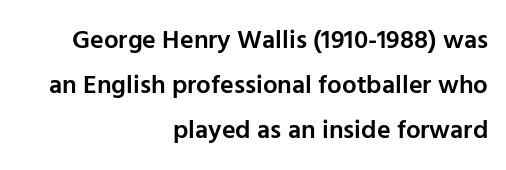
Q: Is the text bold? A: Semi-bold.
Q: Is the text italic (slanted)? A: No, it is upright.
Q: Is the text underlined? A: No.
Q: How is the paragraph aligned? A: Right-aligned.
Q: Is the spacing between letters normal or unusually wide? A: Normal.
